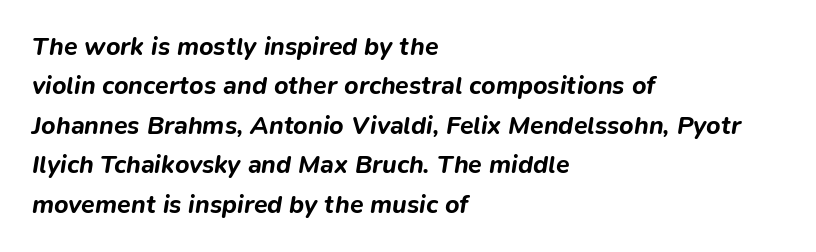
Q: Is the text bold? A: Yes.
Q: Is the text italic (slanted)? A: Yes, it leans right by about 9 degrees.
Q: Is the text underlined? A: No.
Q: How is the paragraph aligned? A: Left-aligned.
Q: Is the spacing between letters normal or unusually wide? A: Normal.
Q: Is the spacing between lines tight, normal or loose? A: Normal.
